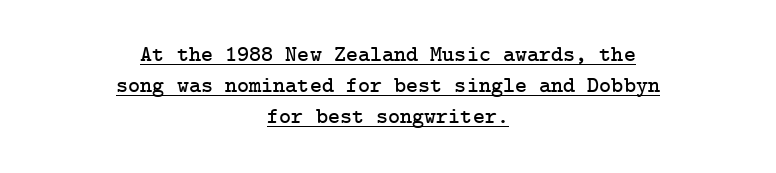
{"italic": "no", "underline": "yes", "align": "center", "line_spacing": "normal", "line_spacing_ratio": 1.34, "letter_spacing": "normal", "letter_spacing_em": 0.0, "glyph_px": 23}
